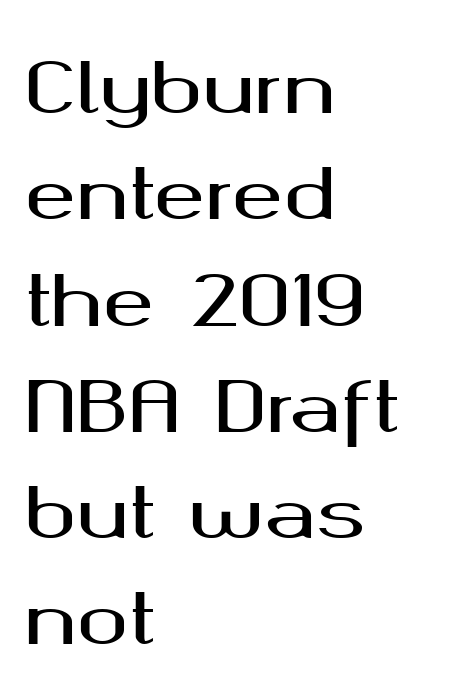
Q: Is the text italic (slanted)? A: No, it is upright.
Q: Is the typeface a serif or a sans-serif typeface? A: Sans-serif.
Q: Is the text underlined? A: No.
Q: How is the paragraph aligned? A: Left-aligned.
Q: Is the spacing between letters normal or unusually wide? A: Normal.
Q: Is the spacing between lines tight, normal or loose? A: Normal.
Q: Width (condensed, normal, or wide)? A: Wide.
Q: Stroke contrast? A: Medium.
Q: x-height? A: Medium.
Q: Monospaced? A: No.
